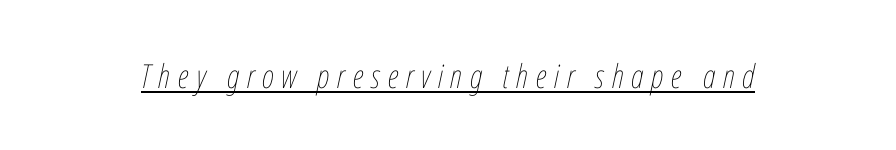
{"italic": "yes", "lean": "right", "slant_degrees": 12, "bold": "no", "weight": "thin", "width": "condensed", "stroke_contrast": "low", "x_height": "medium", "monospaced": "no", "underline": "yes", "letter_spacing": "wide", "letter_spacing_em": 0.23, "glyph_px": 33}
